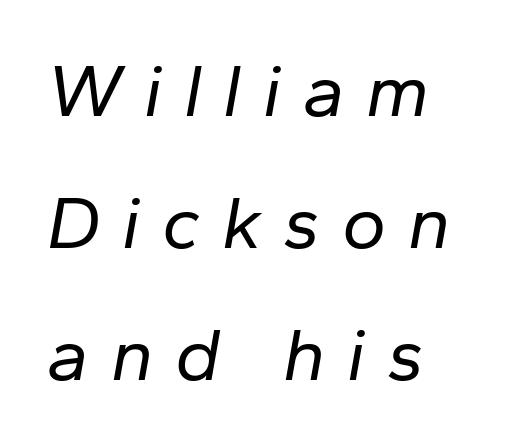
The strokes are not fattened; the text isn't bold. Honestly, the letter spacing is so wide it's the main thing you notice. Compared with a centered layout, this one pins lines to the left instead. The text carries the slant typical of an italic or oblique font. Character widths vary here, with narrow letters taking less room than wide ones.
